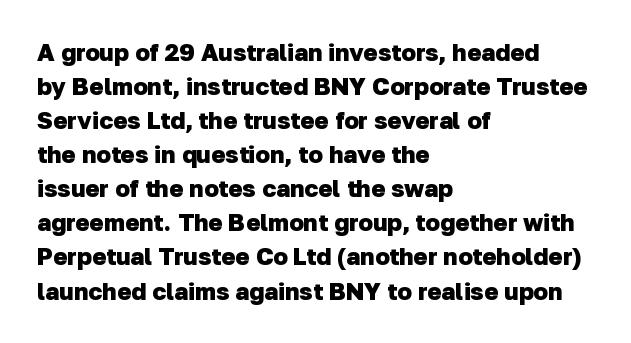
Look at the tracking — it's just the regular setting, nothing added. Weight: bold. Where is the straight margin? On the left. Successive baselines arrive at the customary interval.
